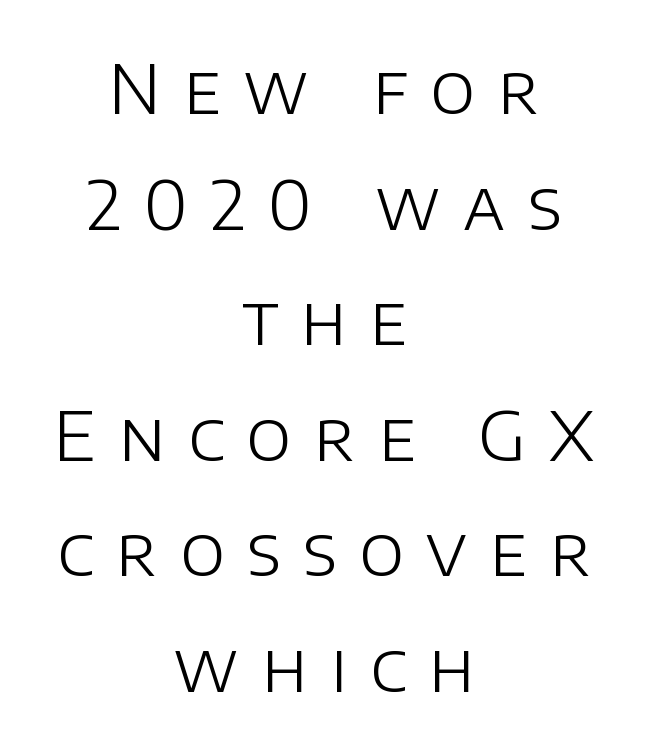
The tracking jumps out immediately: characters are airy and widely separated. The letters advance in unequal steps, a hallmark of proportional type. In terms of leading, this rendering sits right in the middle. Stroke mass is kept to a normal reading level or below. A bare baseline throughout the passage.
